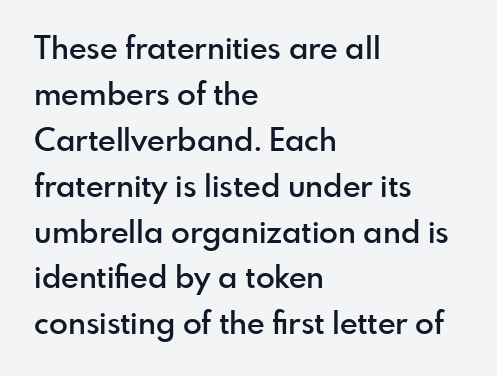
The characters display no serif detailing; their extremities are plain. These lines stack with their left ends in a neat column. Do the letters lean? They stand straight. Lines of text with bare space underneath. Vertical spacing — default.
